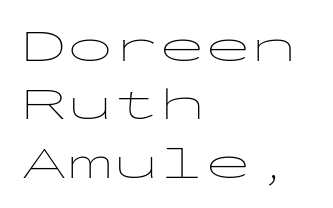
The image shows 46 px thin, wide sans-serif type, upright, monospaced; set left-aligned, normal line spacing (1.27x), normal letter spacing, not underlined; low stroke contrast and a medium x-height.
